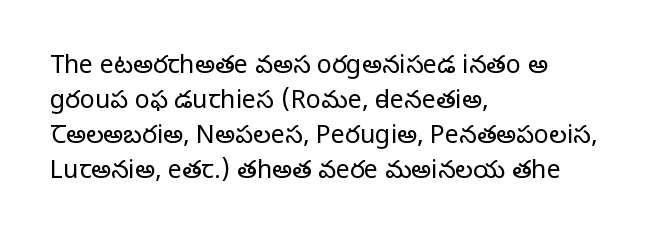
Nobody drew a line under any word here. The passage is arranged the way most books set body copy — flush left. Is the stroke heavy? The answer is a plain regular-or-lighter. Nobody touched the tracking dial on this one. A roman cut, with each character standing at attention. The space between consecutive lines is moderate.
